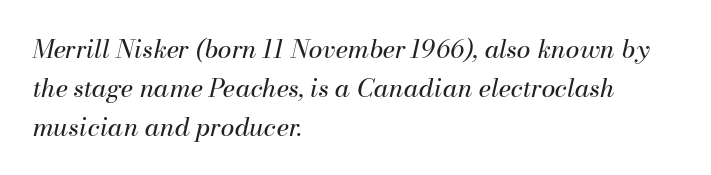
Line starts are locked; line ends wander. On a weight scale, this lands at 450 or below. Rendered with sloped, italic letterforms. The rows are spaced the way most documents space them.
